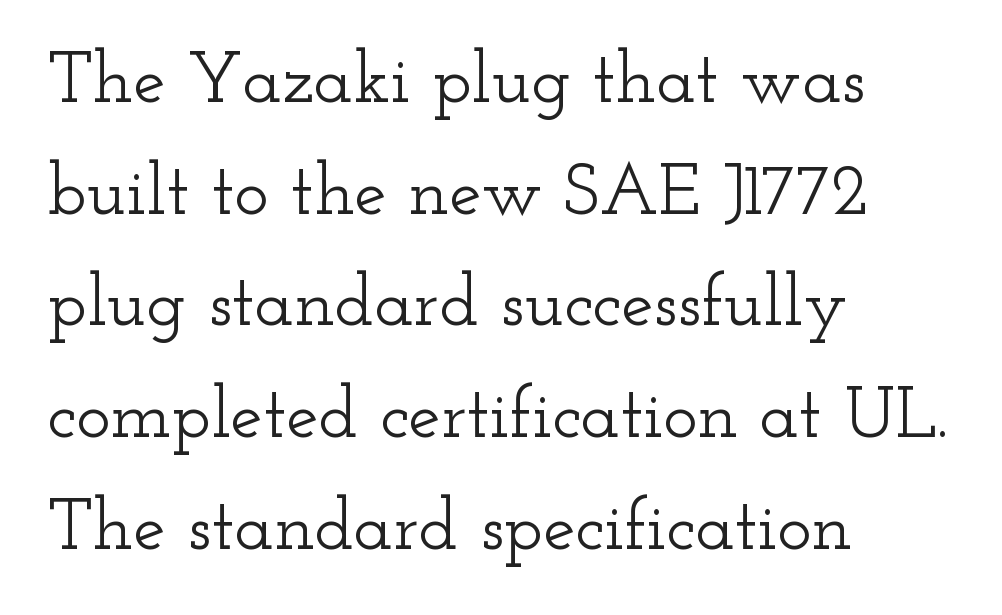
{"serif": "yes", "italic": "no", "width": "wide", "stroke_contrast": "low", "x_height": "small", "monospaced": "no", "underline": "no", "align": "left", "line_spacing": "normal", "line_spacing_ratio": 1.53, "letter_spacing": "normal", "letter_spacing_em": 0.0, "glyph_px": 73}
